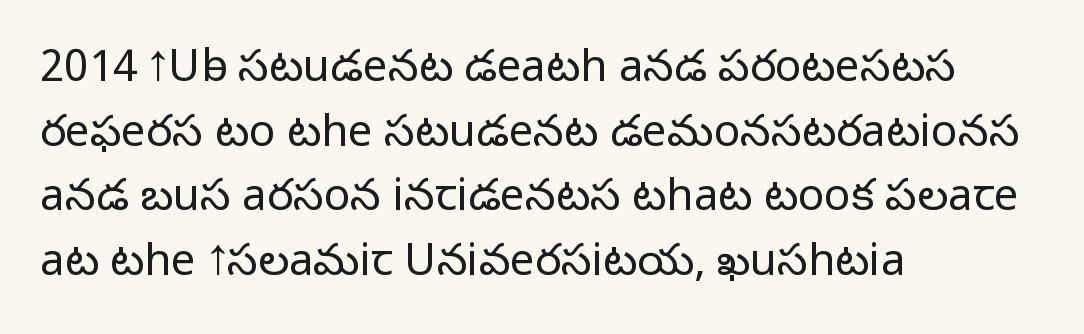
The image shows 44 px light sans-serif type, upright; set left-aligned, normal line spacing (1.47x), normal letter spacing, not underlined; low stroke contrast and a medium x-height.
